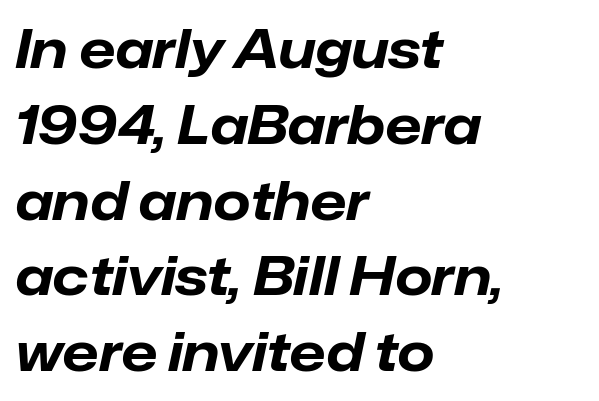
In terms of weight, the rendering is a true, heavy bold. What stands out about the letter spacing? Nothing — it is the standard amount. Each new line begins a customary step beneath the previous one. Rule under the text: the space is simply empty. Yep, that's italic — everything's leaning. Character widths vary here, with narrow letters taking less room than wide ones.
